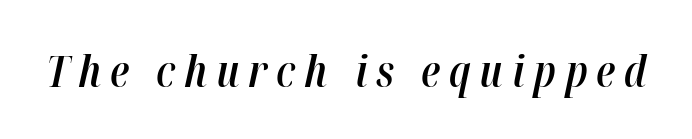
The image shows 44 px semibold, condensed type, italic (leaning right); set unusually wide letter spacing (+0.2 em), not underlined; high stroke contrast and a medium x-height.
